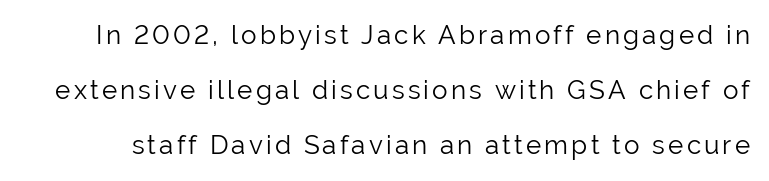
The passage shown stacks its lines with a broad gap. Unmarked baselines from the first word to the last. Weight class: somewhere from thin through regular. The letters stand upright; this is a roman face.
